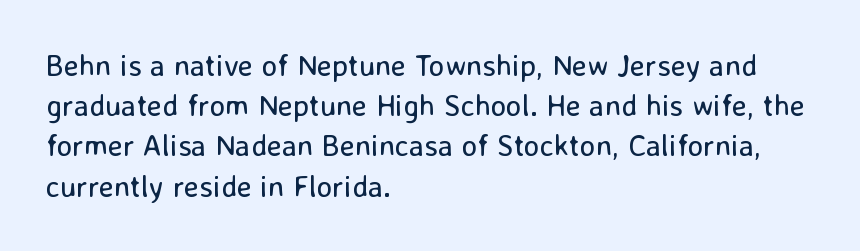
The image shows 30 px regular-weight sans-serif type, upright; set left-aligned, normal line spacing (1.34x), normal letter spacing, not underlined; low stroke contrast and a medium x-height.
